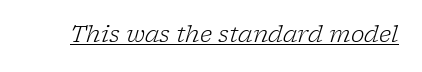
The rendering uses the underline text-decoration. Students, note that the glyphs here touch the page at normal intervals. On a weight scale, this lands at 450 or below. This sample uses an oblique cut, with every glyph tilted off the vertical.
